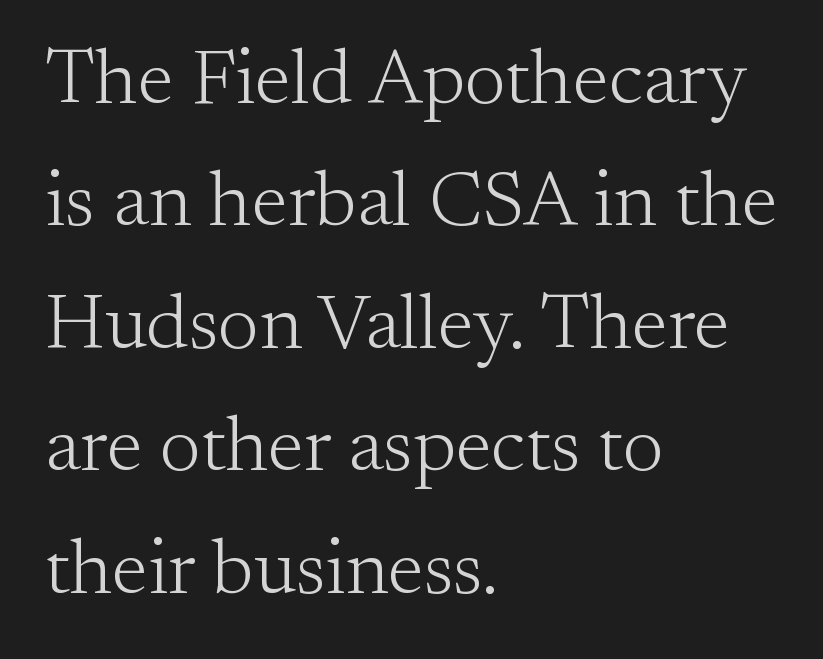
{"serif": "yes", "italic": "no", "bold": "no", "weight": "light", "width": "normal", "stroke_contrast": "medium", "x_height": "small", "monospaced": "no", "underline": "no", "align": "left", "line_spacing": "normal", "line_spacing_ratio": 1.57, "letter_spacing": "normal", "letter_spacing_em": 0.0, "glyph_px": 78}
